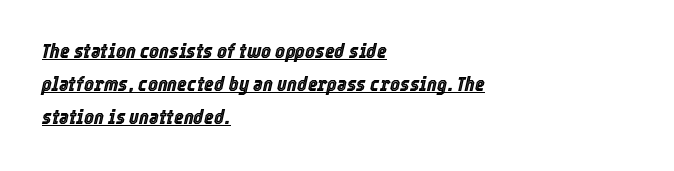
Q: Is the text italic (slanted)? A: Yes, it leans right by about 12 degrees.
Q: Is the text underlined? A: Yes.
Q: How is the paragraph aligned? A: Left-aligned.
Q: Is the spacing between letters normal or unusually wide? A: Normal.
Q: Is the spacing between lines tight, normal or loose? A: Normal.
